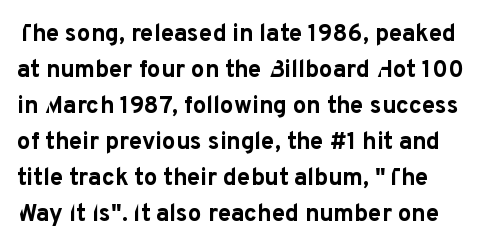
{"italic": "no", "bold": "yes", "underline": "no", "line_spacing": "normal", "line_spacing_ratio": 1.5, "letter_spacing": "normal", "letter_spacing_em": 0.0, "glyph_px": 24}
